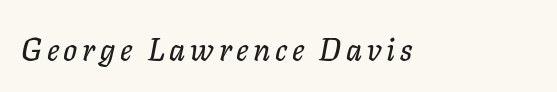
Slant detected: the letters are inclined. Quick note: underline off. Varying glyph widths throughout — classic text-font behaviour.
